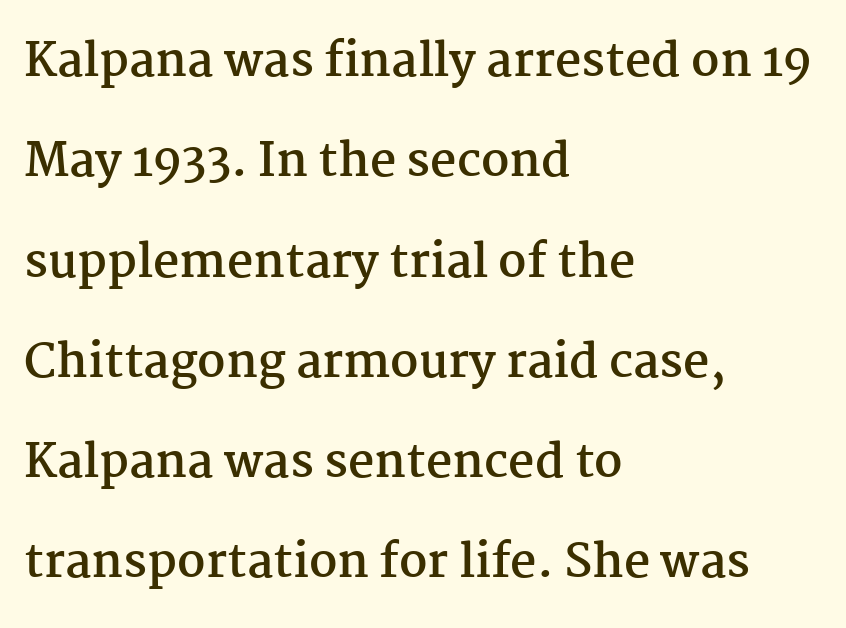
{"serif": "yes", "italic": "no", "bold": "yes", "weight": "semibold", "width": "normal", "stroke_contrast": "medium", "x_height": "medium", "monospaced": "no", "underline": "no", "align": "left", "line_spacing": "loose", "line_spacing_ratio": 2.18, "letter_spacing": "normal", "letter_spacing_em": 0.0, "glyph_px": 46}
